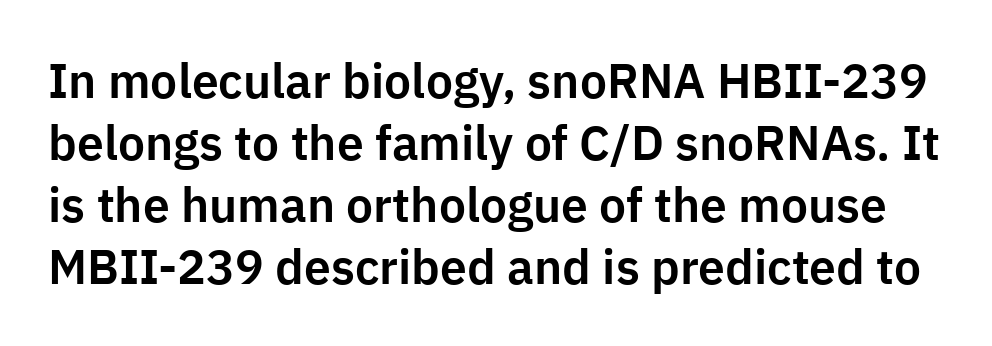
The image shows 48 px sans-serif type, upright; set normal line spacing (1.29x), normal letter spacing, not underlined; low stroke contrast and a medium x-height.
